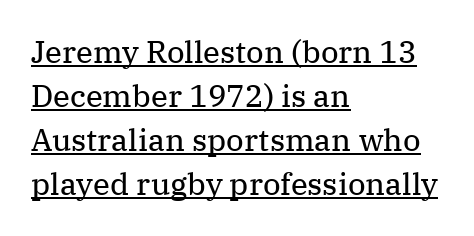
In terms of letterspacing, this is plain default setting. Is this a fixed-width face? No — the glyphs have proportional, varying widths. A serif font was chosen for this passage. Caption: multi-line text, flush left, ragged right. Underlining? Definitely there.
